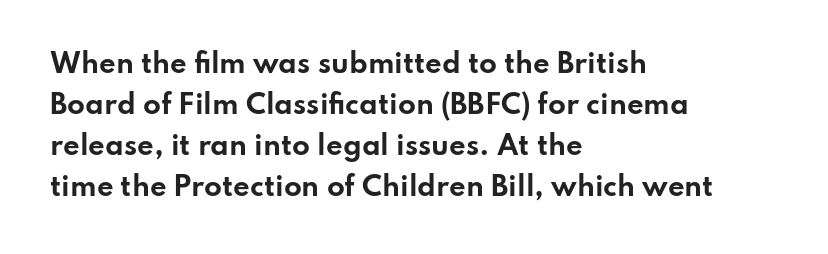
The image shows 26 px bold type, upright; set left-aligned, normal line spacing (1.58x), normal letter spacing, not underlined.
